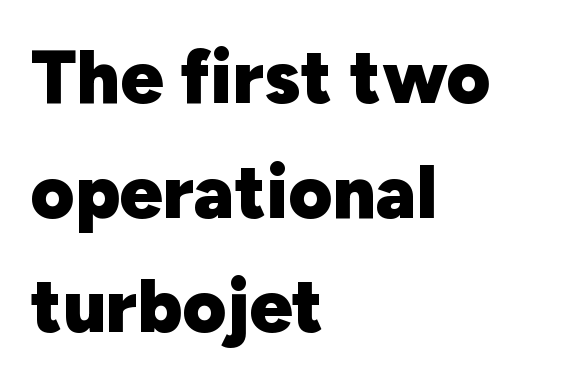
The image shows 75 px heavy sans-serif type, upright; set left-aligned, normal line spacing (1.53x), normal letter spacing, not underlined; low stroke contrast and a medium x-height.
